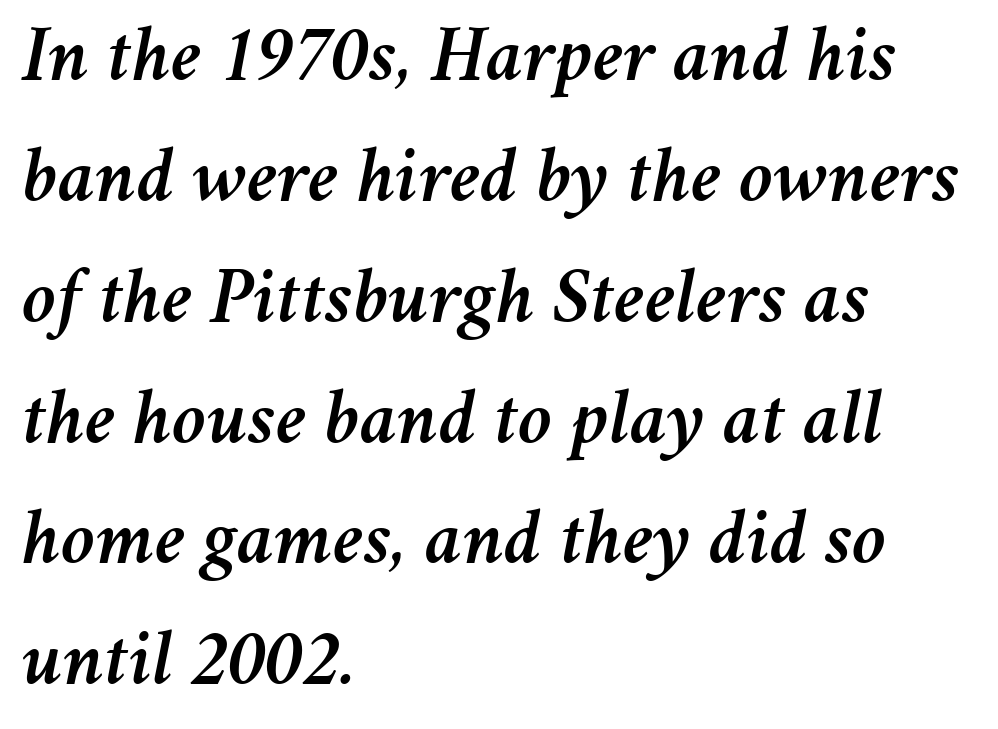
The image shows 79 px text type, italic (leaning right); set left-aligned, normal line spacing (1.53x), normal letter spacing, not underlined; medium stroke contrast and a medium x-height.
